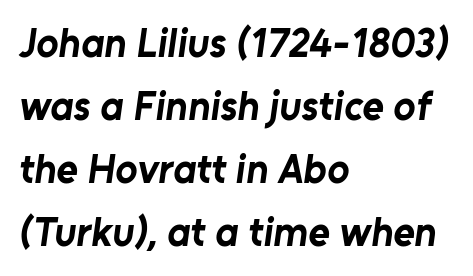
This is sans-serif lettering, the kind often seen on screens and signage. Teacher's note: observe the even left margin — that is flush-left alignment. In terms of weight, the rendering is a true, heavy bold. Leading matches the norm, producing a regular column. The rendering keeps characters at their native spacing. Each row of text sits above clean, open space.
